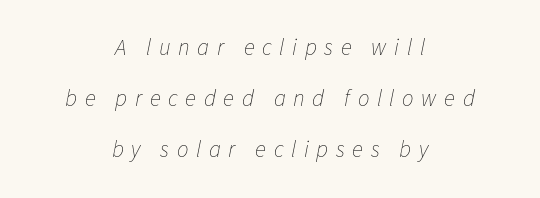
Q: Is the text bold? A: No.
Q: Is the text italic (slanted)? A: Yes, it leans right by about 11 degrees.
Q: Is the text underlined? A: No.
Q: How is the paragraph aligned? A: Centered.
Q: Is the spacing between letters normal or unusually wide? A: Unusually wide.
Q: Is the spacing between lines tight, normal or loose? A: Loose.
